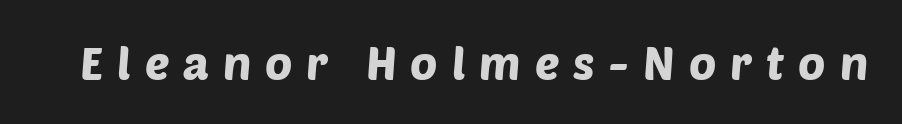
The image shows 46 px sans-serif type; set unusually wide letter spacing (+0.3 em), not underlined; low stroke contrast and a large x-height.
